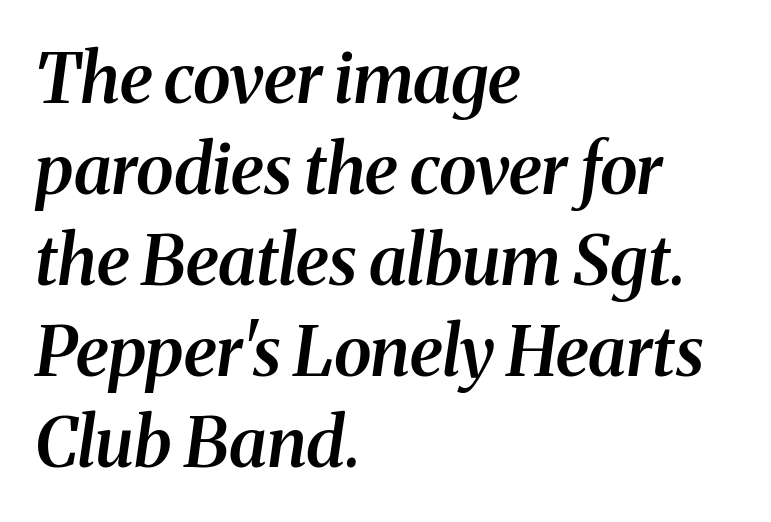
The image shows 69 px semibold serif type, italic (leaning right); set left-aligned, normal line spacing (1.32x), normal letter spacing, not underlined; medium stroke contrast and a medium x-height.
